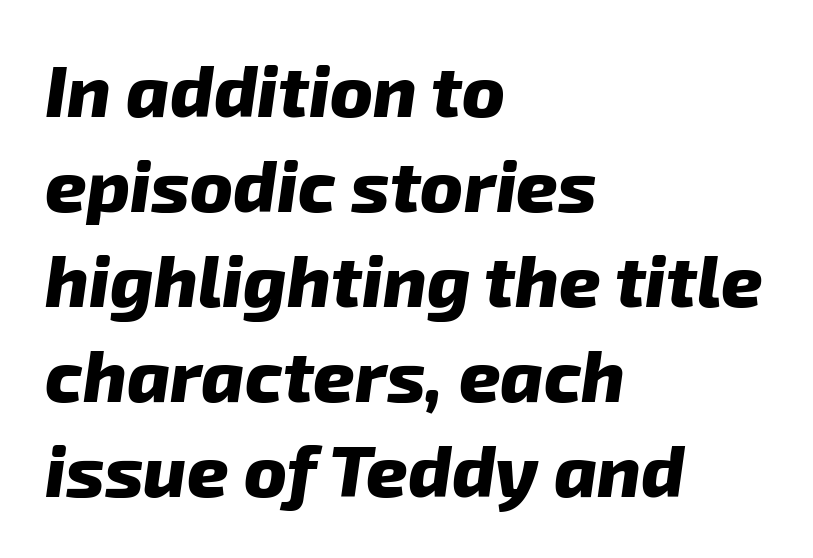
How heavy is the stroke? Heavy — this is a bold. Regarding leading, the lines here are spaced in the standard way. The line texture is even and compact thanks to regular tracking. This rendering features lettering with no underline.
